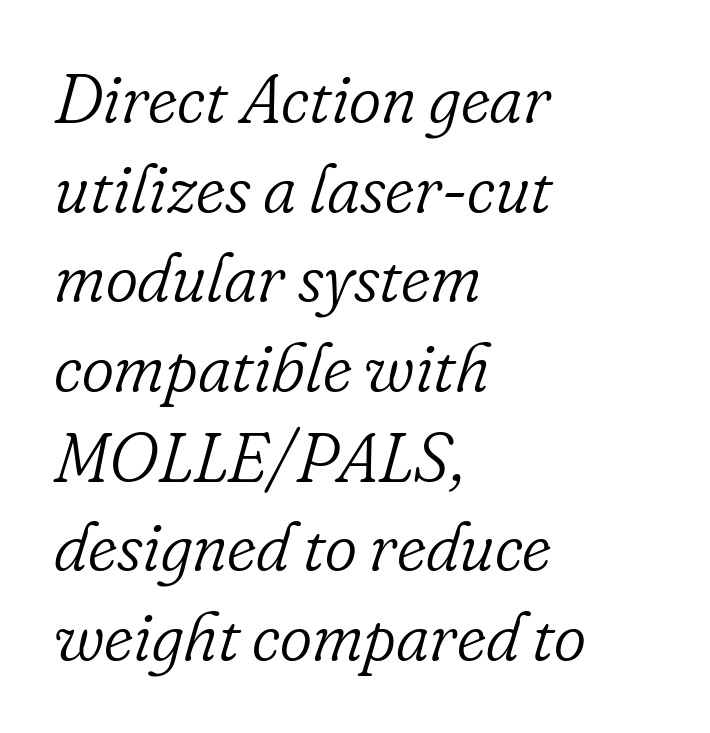
Letters rest on an invisible, unmarked baseline. The letterforms sit shoulder to shoulder at normal distance. Look at the bottom of the vertical strokes: they flare into serifs here. Reading down the block, your eye returns to a fixed left position each line. Stem width sits at or under what a default text font uses. Notice how descenders clear the ascenders below comfortably — that's standard leading.
